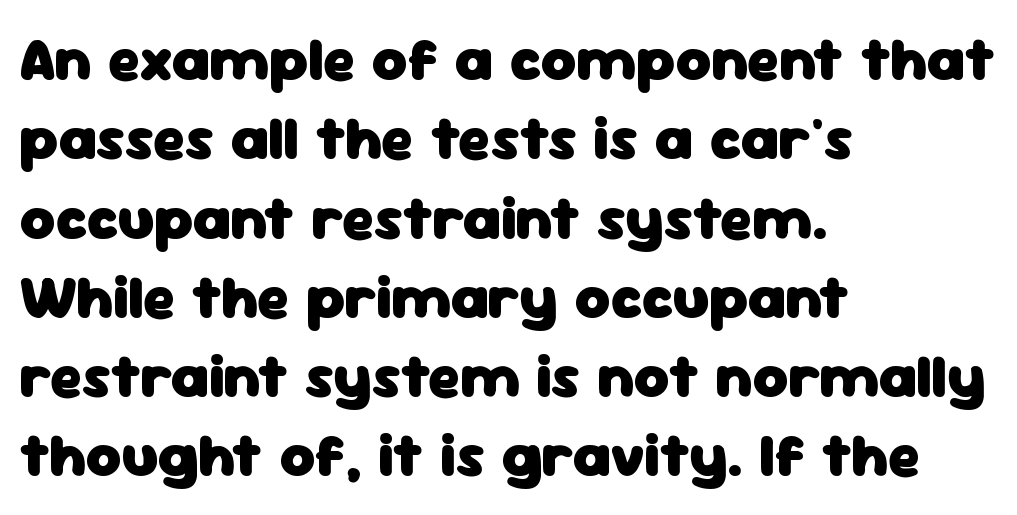
{"serif": "no", "italic": "no", "bold": "yes", "weight": "heavy", "width": "normal", "stroke_contrast": "low", "x_height": "medium", "monospaced": "no", "underline": "no", "align": "left", "line_spacing": "normal", "line_spacing_ratio": 1.3, "letter_spacing": "normal", "letter_spacing_em": 0.0, "glyph_px": 61}
